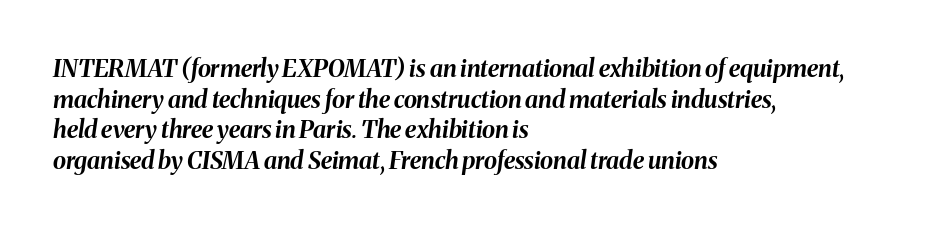
The image shows 24 px bold type, italic (leaning right); set left-aligned, normal line spacing (1.28x), normal letter spacing, not underlined.
